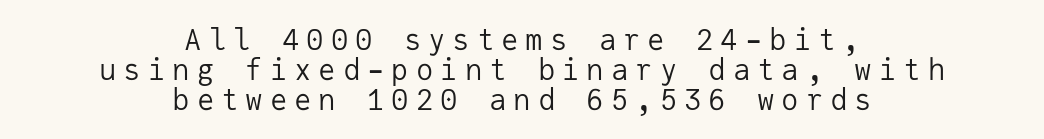
Fixed-width glyphs throughout — classic coding-font behaviour. Observe the wide spacing: letters keep a clear distance from each other. Which margin do the lines hug? Neither — every line sits in the middle. The type sits square on the baseline with zero lean.
